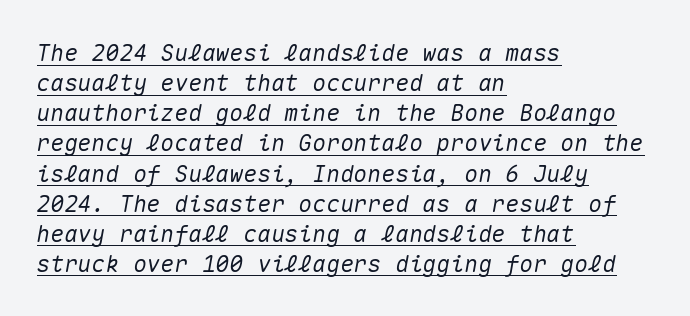
Rendered with sloped, italic letterforms. Each word holds together tightly as a unit, with standard inter-letter gaps. Horizontally, the lines are justified to the leading edge only. The space between consecutive lines is moderate.
